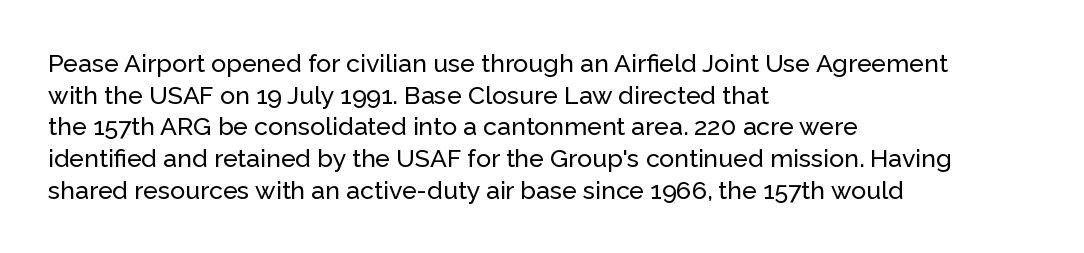
The image shows 25 px text type, upright; set left-aligned, normal line spacing (1.27x), normal letter spacing, not underlined.
